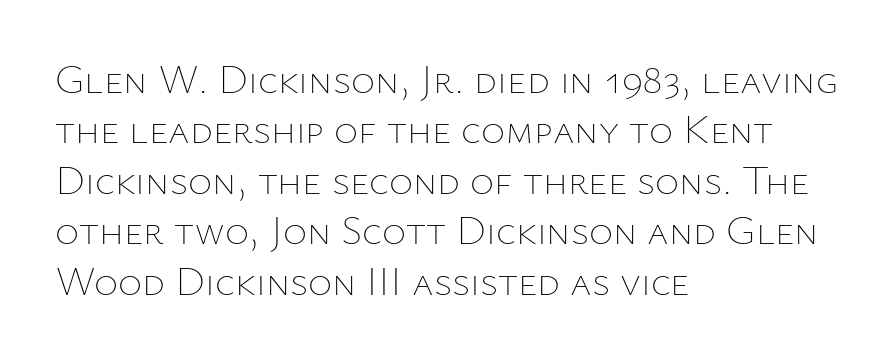
The typesetting does not lean heavy: it is not bold. The compositor pushed each line to the left boundary. These lines are rendered in a variable-pitch font. Is there any slant? The stems are plumb. The space directly below the letters is spotless. The letters sit at their default tracking, neither squeezed nor spread.
